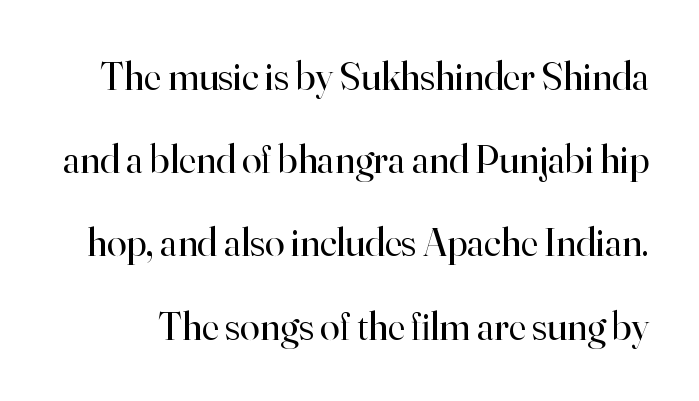
The image shows 40 px regular-weight serif type, upright; set loose line spacing (2.08x), normal letter spacing, not underlined; high stroke contrast and a small x-height.
